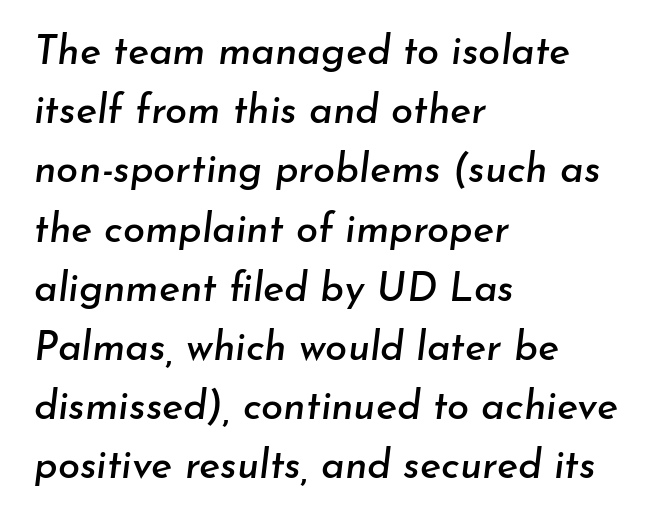
The image shows 40 px text type, italic (leaning right); set left-aligned, normal line spacing (1.48x), normal letter spacing, not underlined; low stroke contrast and a small x-height.
